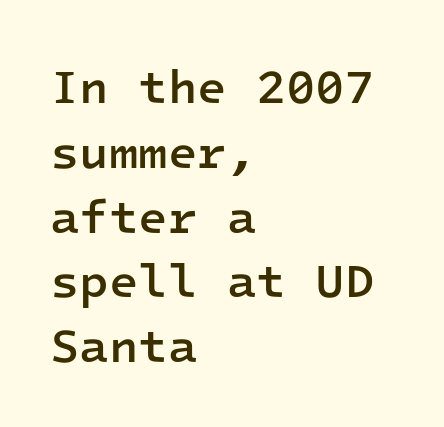
Q: Is the text bold? A: Semi-bold.
Q: Is the text italic (slanted)? A: No, it is upright.
Q: Is the typeface a serif or a sans-serif typeface? A: Sans-serif.
Q: Is the text underlined? A: No.
Q: How is the paragraph aligned? A: Left-aligned.
Q: Is the spacing between letters normal or unusually wide? A: Normal.
Q: Is the spacing between lines tight, normal or loose? A: Normal.
Q: Width (condensed, normal, or wide)? A: Normal.
Q: Stroke contrast? A: Low.
Q: x-height? A: Medium.
Q: Monospaced? A: Yes.
